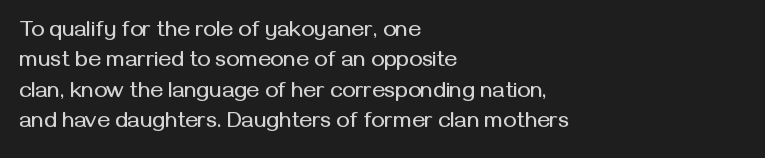
Q: Is the text italic (slanted)? A: No, it is upright.
Q: Is the text underlined? A: No.
Q: How is the paragraph aligned? A: Left-aligned.
Q: Is the spacing between letters normal or unusually wide? A: Normal.
Q: Is the spacing between lines tight, normal or loose? A: Normal.
